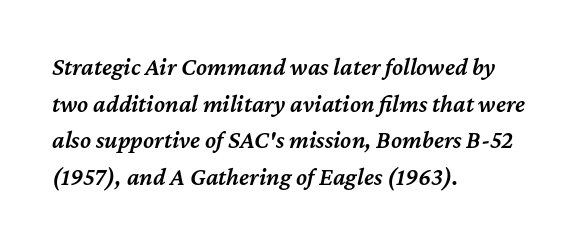
The image shows 25 px text type, italic (leaning right); set left-aligned, normal line spacing (1.47x), normal letter spacing, not underlined.
